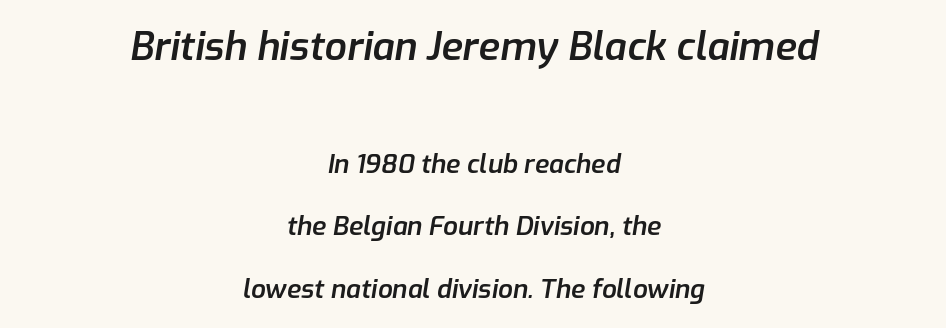
{"italic": "yes", "lean": "right", "slant_degrees": 9, "bold": "semi", "weight": "semibold", "width": "normal", "stroke_contrast": "low", "x_height": "medium", "monospaced": "no", "underline": "no", "align": "center", "line_spacing": "loose", "line_spacing_ratio": 2.42, "letter_spacing": "normal", "letter_spacing_em": 0.0, "larger_block": "first", "size_ratio": 1.5, "glyph_px": 39}
